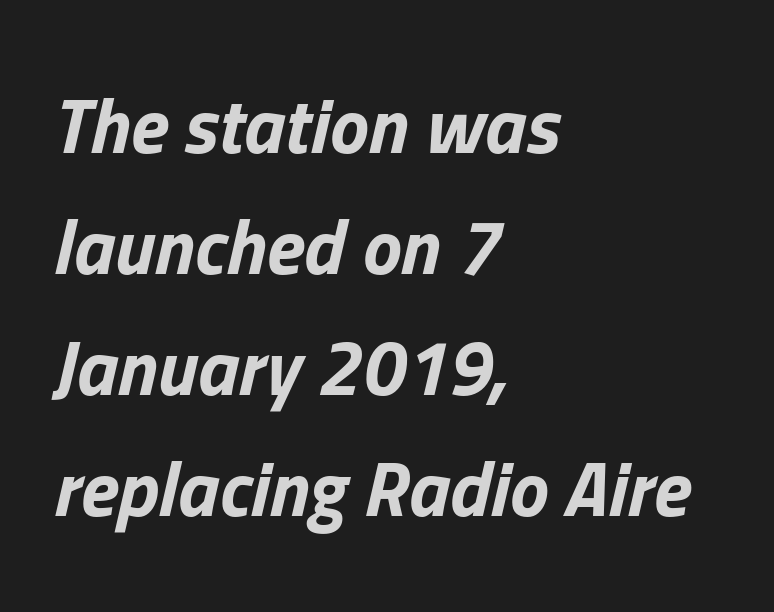
Q: Is the text bold? A: Yes.
Q: Is the text italic (slanted)? A: Yes, it leans right by about 13 degrees.
Q: Is the text underlined? A: No.
Q: How is the paragraph aligned? A: Left-aligned.
Q: Is the spacing between letters normal or unusually wide? A: Normal.
Q: Is the spacing between lines tight, normal or loose? A: Normal.
Q: Width (condensed, normal, or wide)? A: Normal.
Q: Stroke contrast? A: Low.
Q: x-height? A: Medium.
Q: Monospaced? A: No.
